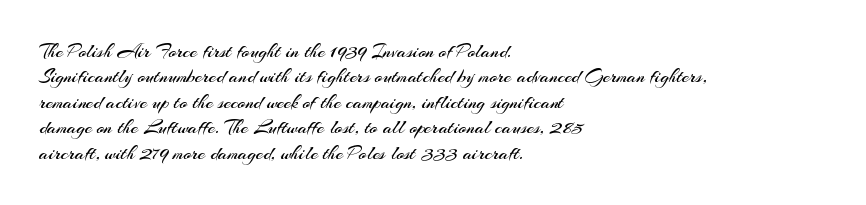
The rows are spaced the way most documents space them. Weight: in the light-to-regular range. Each word holds together tightly as a unit, with standard inter-letter gaps. Nobody drew a line under any word here.
